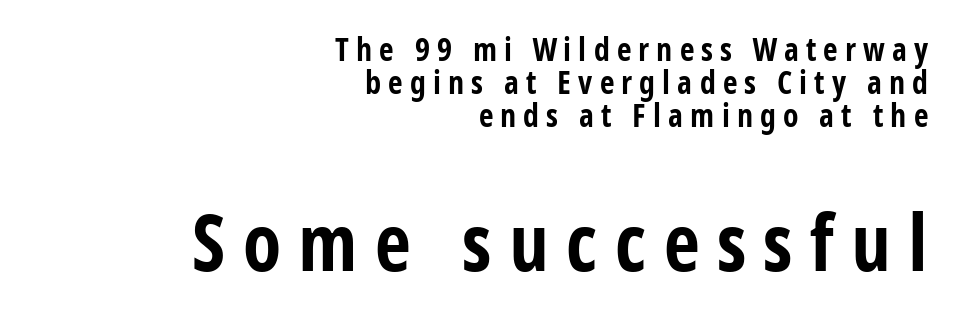
The image shows 79 px bold, condensed sans-serif type, upright; set right-aligned, tight line spacing (1.03x), unusually wide letter spacing (+0.22 em), not underlined; the second (bottom) block is 2.47x larger; low stroke contrast and a medium x-height.
